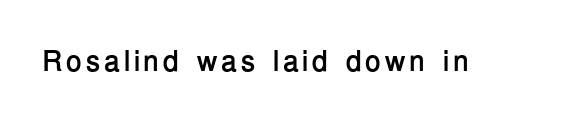
{"serif": "no", "italic": "no", "bold": "yes", "weight": "semibold", "width": "normal", "stroke_contrast": "low", "x_height": "medium", "monospaced": "no", "underline": "no", "glyph_px": 29}
